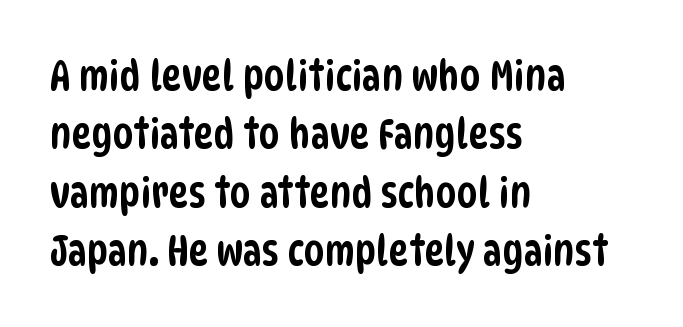
{"serif": "no", "width": "condensed", "stroke_contrast": "low", "x_height": "large", "monospaced": "no", "underline": "no", "align": "left", "line_spacing": "normal", "line_spacing_ratio": 1.39, "letter_spacing": "normal", "letter_spacing_em": 0.0, "glyph_px": 42}
